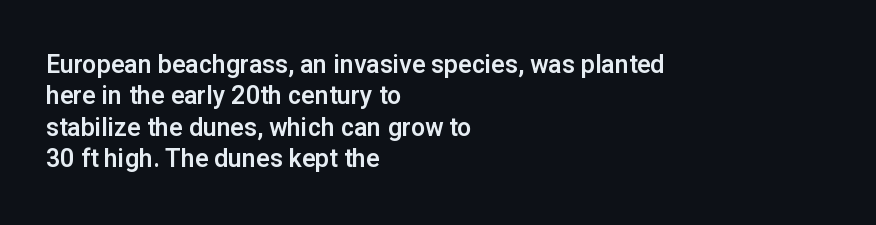
{"italic": "no", "underline": "no", "align": "left", "line_spacing": "normal", "line_spacing_ratio": 1.26, "letter_spacing": "normal", "letter_spacing_em": 0.0, "glyph_px": 25}
